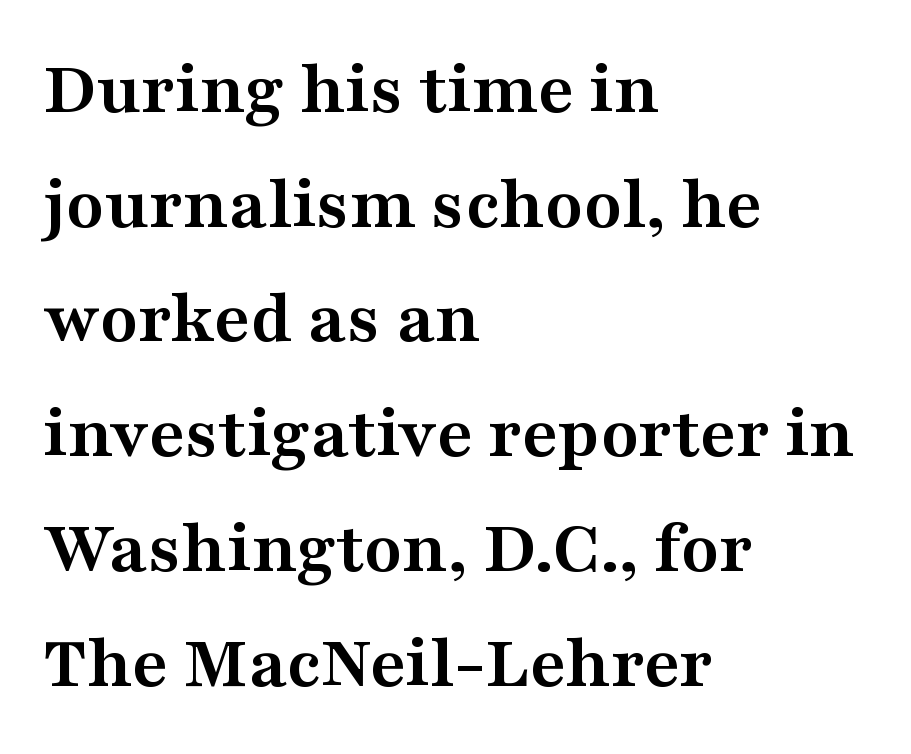
The image shows 77 px semibold, wide serif type, upright; set left-aligned, normal line spacing (1.49x), normal letter spacing, not underlined; medium stroke contrast and a medium x-height.
